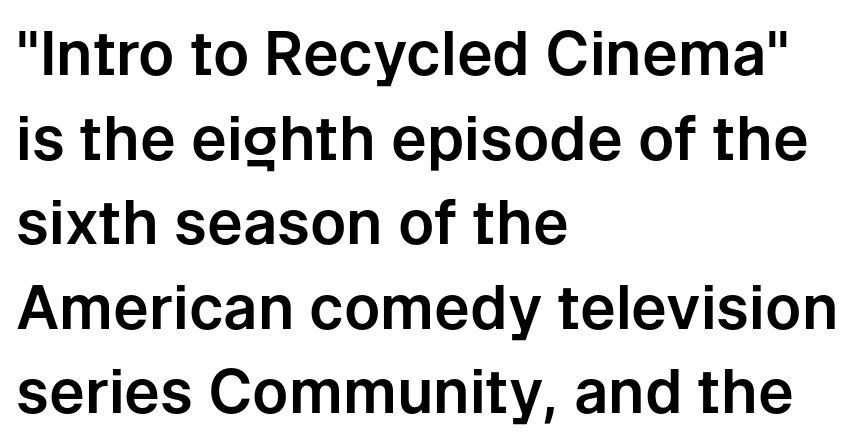
{"serif": "no", "italic": "no", "width": "normal", "stroke_contrast": "low", "x_height": "medium", "monospaced": "no", "underline": "no", "align": "left", "line_spacing": "normal", "line_spacing_ratio": 1.41, "letter_spacing": "normal", "letter_spacing_em": 0.0, "glyph_px": 60}
